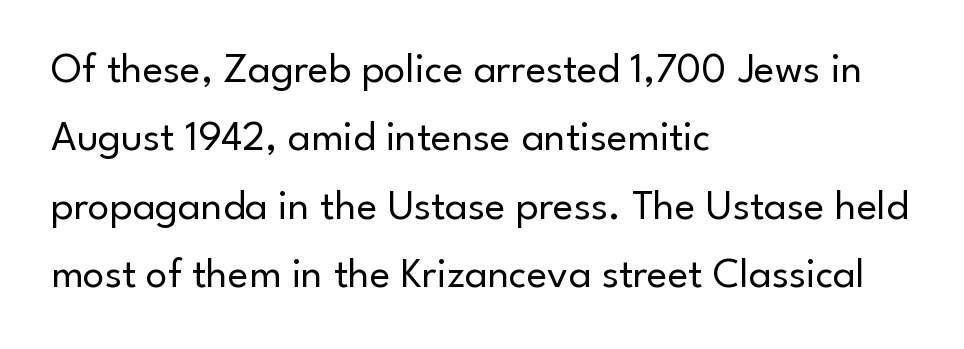
Rows of type keep a routine distance in the vertical direction. Weight: regular or lighter. Which margin do the lines hug? The left one — the right edge is uneven. The tracking reads as untouched default to a designer's eye. The lettering stays uniformly vertical, giving the passage a roman look.
